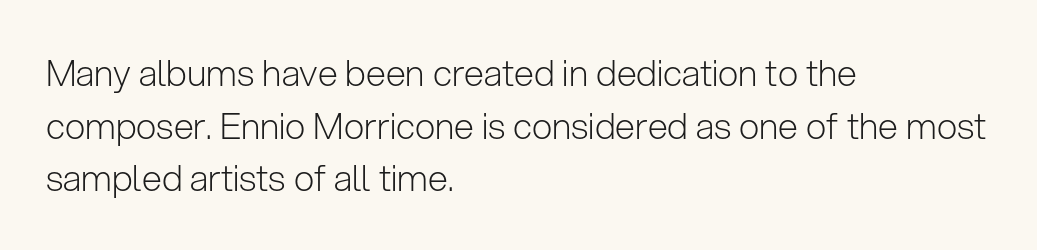
Q: Is the text bold? A: No.
Q: Is the text italic (slanted)? A: No, it is upright.
Q: Is the typeface a serif or a sans-serif typeface? A: Sans-serif.
Q: Is the text underlined? A: No.
Q: How is the paragraph aligned? A: Left-aligned.
Q: Is the spacing between letters normal or unusually wide? A: Normal.
Q: Is the spacing between lines tight, normal or loose? A: Normal.
Q: Width (condensed, normal, or wide)? A: Normal.
Q: Stroke contrast? A: Low.
Q: x-height? A: Medium.
Q: Monospaced? A: No.
